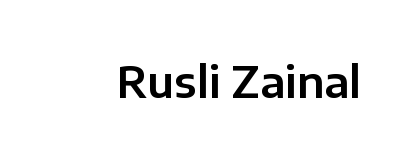
{"serif": "no", "italic": "no", "width": "normal", "stroke_contrast": "low", "x_height": "medium", "monospaced": "no", "underline": "no", "letter_spacing": "normal", "letter_spacing_em": 0.0, "glyph_px": 43}
